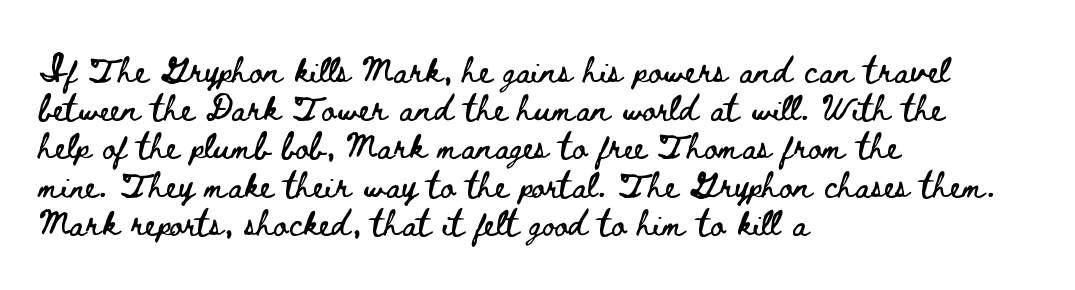
The image shows 26 px text type; set left-aligned, normal line spacing (1.47x), normal letter spacing, not underlined.
